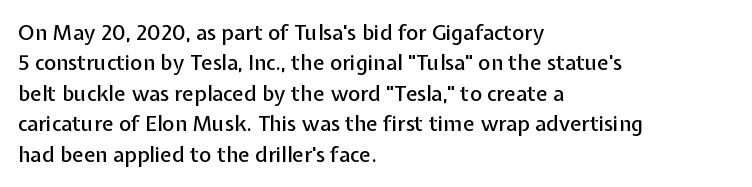
Q: Is the text italic (slanted)? A: No, it is upright.
Q: Is the text underlined? A: No.
Q: How is the paragraph aligned? A: Left-aligned.
Q: Is the spacing between letters normal or unusually wide? A: Normal.
Q: Is the spacing between lines tight, normal or loose? A: Normal.
